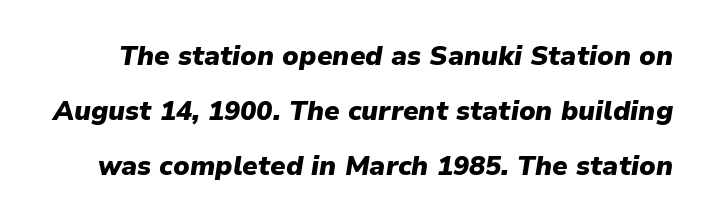
{"italic": "yes", "lean": "right", "slant_degrees": 9, "bold": "yes", "underline": "no", "line_spacing": "loose", "line_spacing_ratio": 2.04, "letter_spacing": "normal", "letter_spacing_em": 0.0, "glyph_px": 27}
